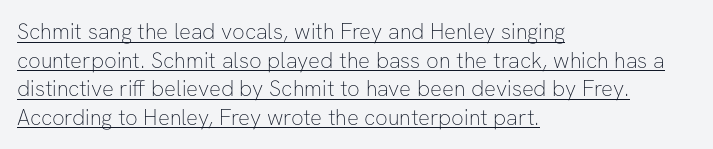
Q: Is the text bold? A: No.
Q: Is the text italic (slanted)? A: No, it is upright.
Q: Is the text underlined? A: Yes.
Q: How is the paragraph aligned? A: Left-aligned.
Q: Is the spacing between letters normal or unusually wide? A: Normal.
Q: Is the spacing between lines tight, normal or loose? A: Normal.
